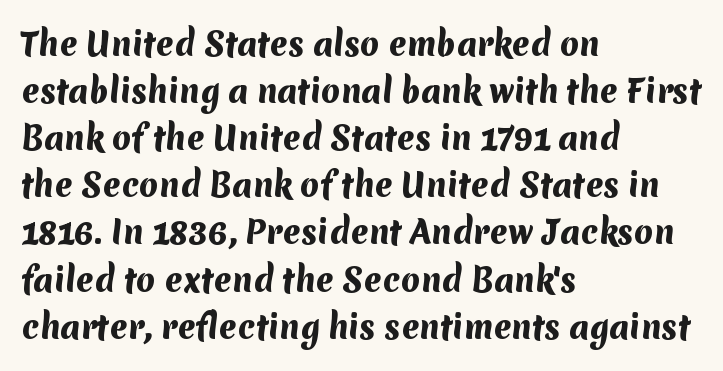
The image shows 31 px heavy sans-serif type; set left-aligned, normal line spacing (1.52x), normal letter spacing, not underlined; medium stroke contrast and a medium x-height.
